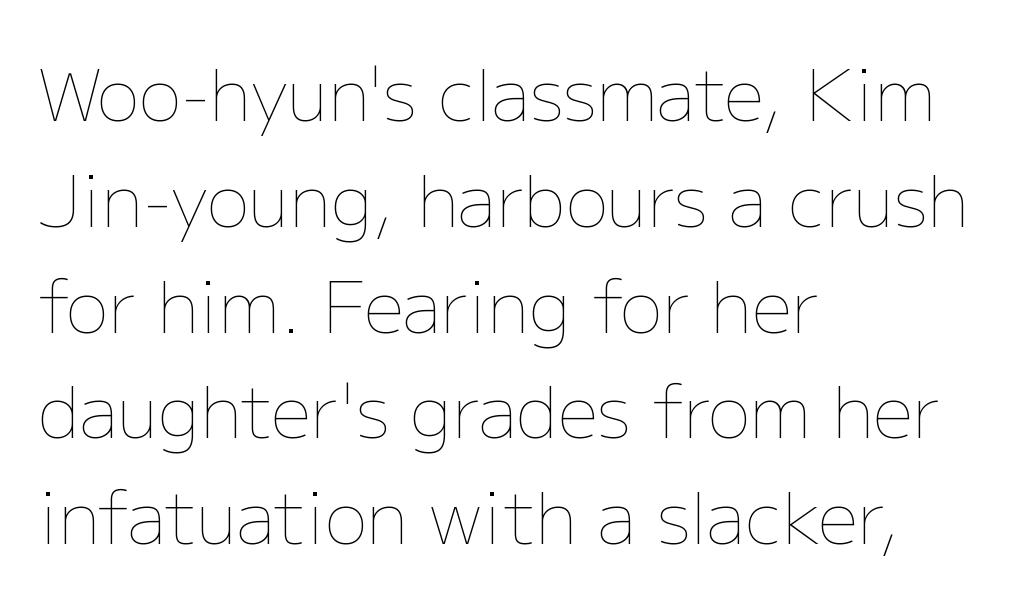
The image shows 71 px thin type, upright; set left-aligned, normal line spacing (1.49x), normal letter spacing, not underlined; low stroke contrast and a medium x-height.
